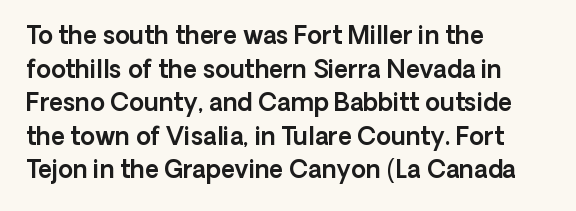
Q: Is the text italic (slanted)? A: No, it is upright.
Q: Is the text underlined? A: No.
Q: How is the paragraph aligned? A: Left-aligned.
Q: Is the spacing between letters normal or unusually wide? A: Normal.
Q: Is the spacing between lines tight, normal or loose? A: Normal.
